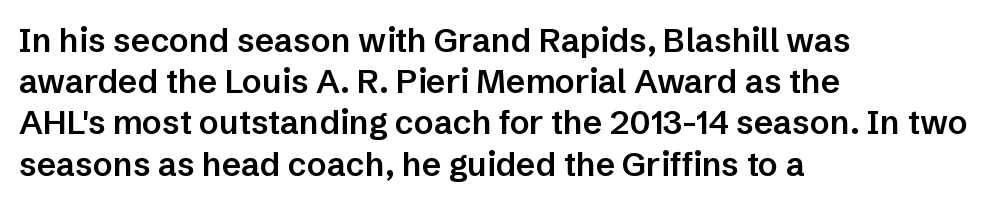
Q: Is the text bold? A: Semi-bold.
Q: Is the text italic (slanted)? A: No, it is upright.
Q: Is the typeface a serif or a sans-serif typeface? A: Sans-serif.
Q: Is the text underlined? A: No.
Q: How is the paragraph aligned? A: Left-aligned.
Q: Is the spacing between letters normal or unusually wide? A: Normal.
Q: Is the spacing between lines tight, normal or loose? A: Normal.
Q: Width (condensed, normal, or wide)? A: Normal.
Q: Stroke contrast? A: Low.
Q: x-height? A: Medium.
Q: Monospaced? A: No.
